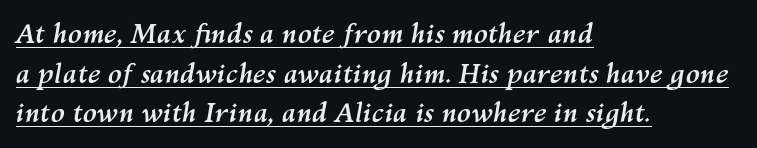
{"italic": "yes", "lean": "right", "slant_degrees": 10, "bold": "yes", "underline": "yes", "align": "left", "line_spacing": "normal", "line_spacing_ratio": 1.52, "letter_spacing": "normal", "letter_spacing_em": 0.0, "glyph_px": 26}
